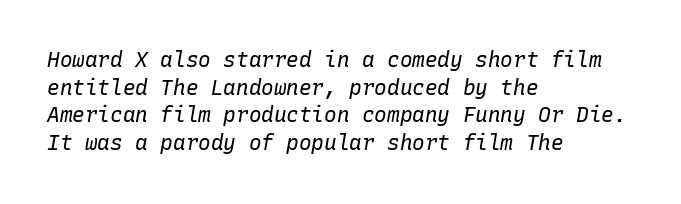
Q: Is the text bold? A: No.
Q: Is the text italic (slanted)? A: Yes, it leans right by about 10 degrees.
Q: Is the text underlined? A: No.
Q: How is the paragraph aligned? A: Left-aligned.
Q: Is the spacing between letters normal or unusually wide? A: Normal.
Q: Is the spacing between lines tight, normal or loose? A: Normal.
